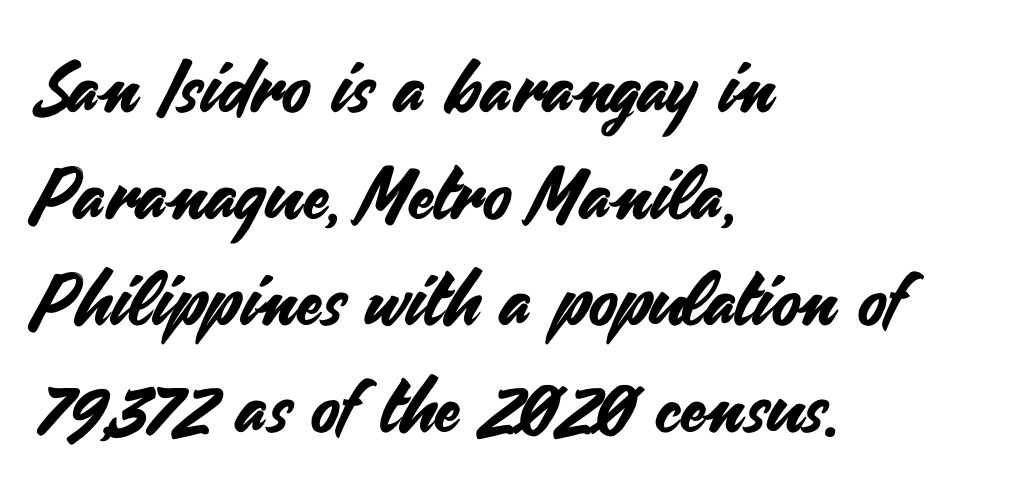
Q: Is the text italic (slanted)? A: Yes.
Q: Is the typeface a serif or a sans-serif typeface? A: Sans-serif.
Q: Is the text underlined? A: No.
Q: How is the paragraph aligned? A: Left-aligned.
Q: Is the spacing between letters normal or unusually wide? A: Normal.
Q: Is the spacing between lines tight, normal or loose? A: Normal.
Q: Width (condensed, normal, or wide)? A: Normal.
Q: Stroke contrast? A: Medium.
Q: x-height? A: Small.
Q: Monospaced? A: No.
